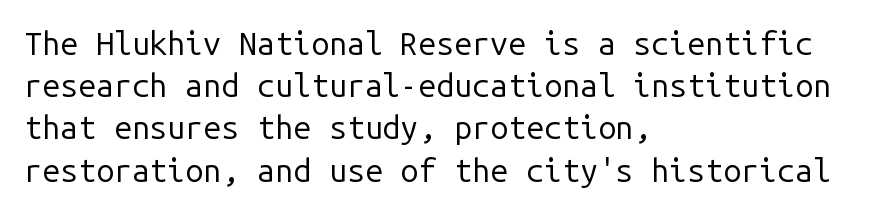
The image shows 32 px regular-weight sans-serif type, upright, monospaced; set left-aligned, normal line spacing (1.32x), normal letter spacing, not underlined; low stroke contrast and a medium x-height.
